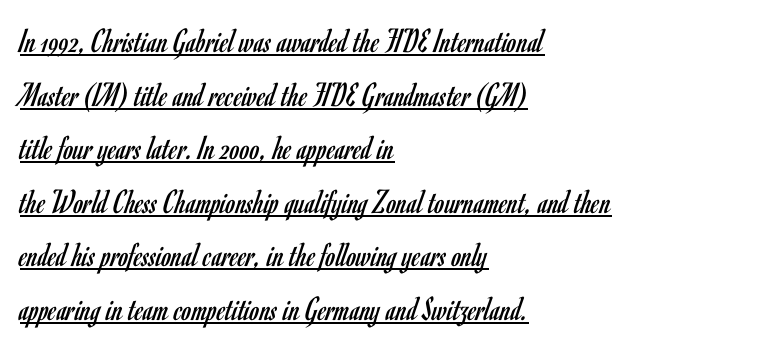
{"serif": "no", "bold": "no", "weight": "regular", "width": "condensed", "stroke_contrast": "low", "x_height": "small", "monospaced": "no", "underline": "yes", "align": "left", "line_spacing": "normal", "line_spacing_ratio": 1.53, "letter_spacing": "normal", "letter_spacing_em": 0.0, "glyph_px": 35}
